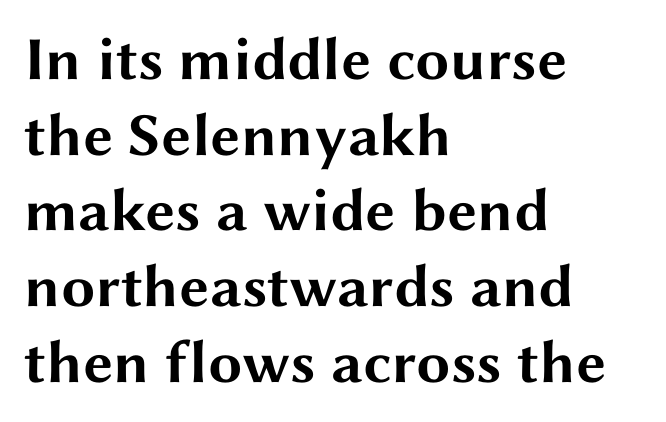
Q: Is the text bold? A: Yes.
Q: Is the text italic (slanted)? A: No, it is upright.
Q: Is the typeface a serif or a sans-serif typeface? A: Sans-serif.
Q: Is the text underlined? A: No.
Q: How is the paragraph aligned? A: Left-aligned.
Q: Is the spacing between letters normal or unusually wide? A: Normal.
Q: Width (condensed, normal, or wide)? A: Wide.
Q: Stroke contrast? A: Medium.
Q: x-height? A: Medium.
Q: Monospaced? A: No.
